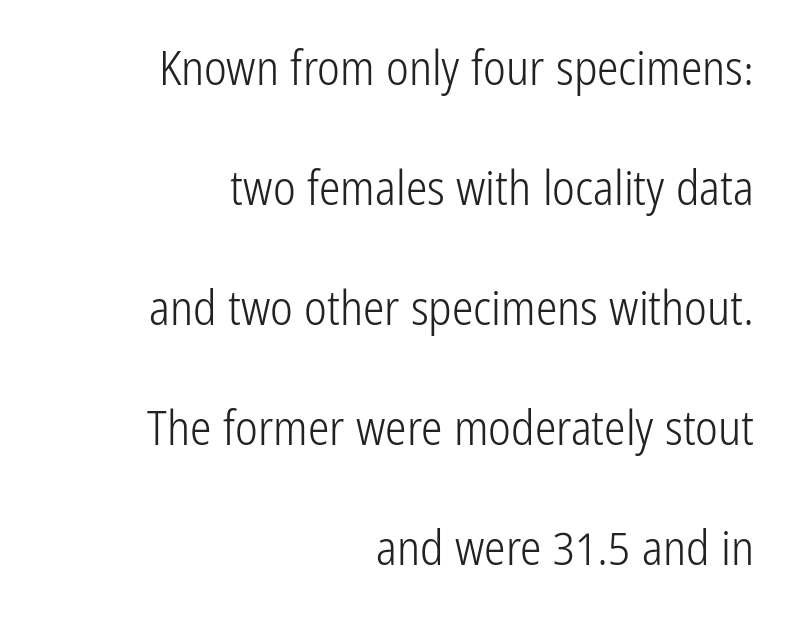
The passage shown stacks its lines with a broad gap. The type is set solid horizontally, with unmodified tracking. Words float on clear page, feet unadorned. The text was rendered using a sans face with plain stroke endings.
